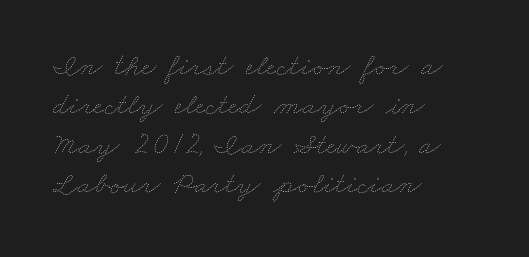
{"bold": "no", "weight": "thin", "width": "wide", "stroke_contrast": "low", "x_height": "small", "monospaced": "no", "underline": "no", "align": "left", "line_spacing": "normal", "line_spacing_ratio": 1.27, "letter_spacing": "normal", "letter_spacing_em": 0.0, "glyph_px": 31}
